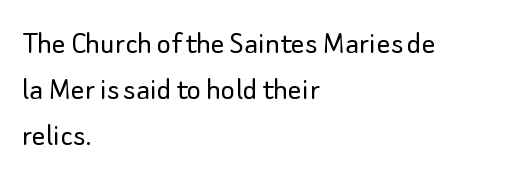
Q: Is the text bold? A: No.
Q: Is the text italic (slanted)? A: No, it is upright.
Q: Is the typeface a serif or a sans-serif typeface? A: Sans-serif.
Q: Is the text underlined? A: No.
Q: How is the paragraph aligned? A: Left-aligned.
Q: Is the spacing between letters normal or unusually wide? A: Normal.
Q: Is the spacing between lines tight, normal or loose? A: Normal.
Q: Width (condensed, normal, or wide)? A: Normal.
Q: Stroke contrast? A: Low.
Q: x-height? A: Small.
Q: Monospaced? A: No.
